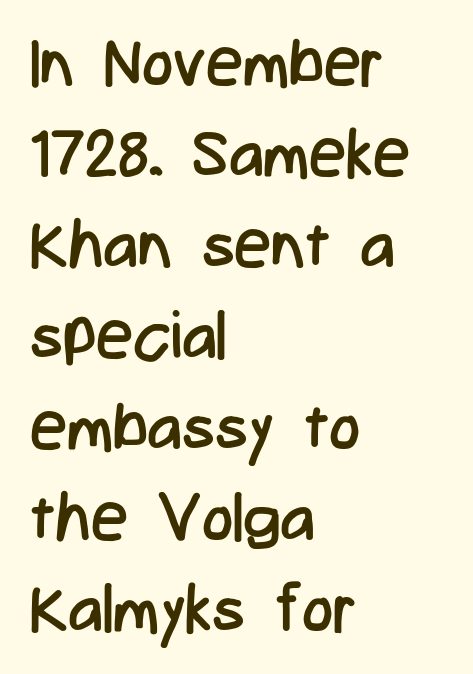
The image shows 66 px regular-weight, condensed sans-serif type, upright; set left-aligned, normal line spacing (1.38x), normal letter spacing, not underlined; low stroke contrast and a medium x-height.
